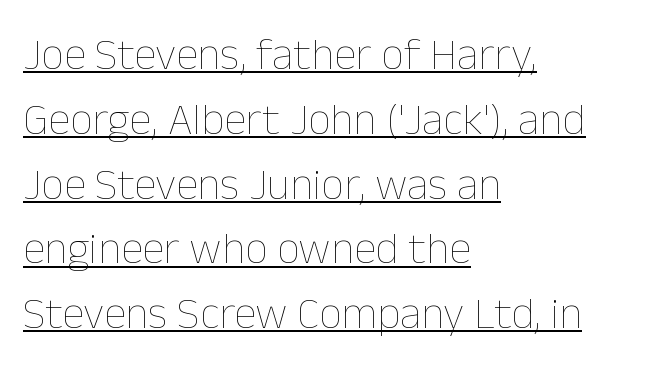
The image shows 45 px thin type, upright; set left-aligned, normal line spacing (1.44x), normal letter spacing, underlined; low stroke contrast and a medium x-height.
